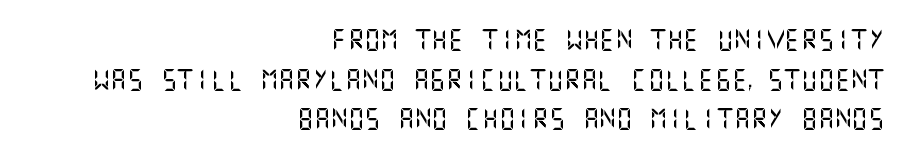
The image shows 21 px text type, upright; set right-aligned, line spacing 1.89x, normal letter spacing, not underlined.
